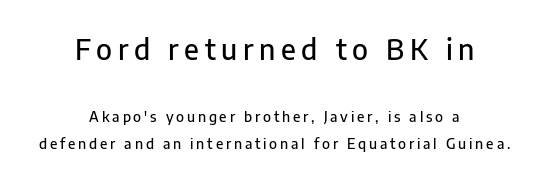
The image shows 28 px sans-serif type, upright; set centered, loose line spacing (1.91x), unusually wide letter spacing (+0.2 em), not underlined; the first (top) block is 2.0x larger; low stroke contrast and a medium x-height.
